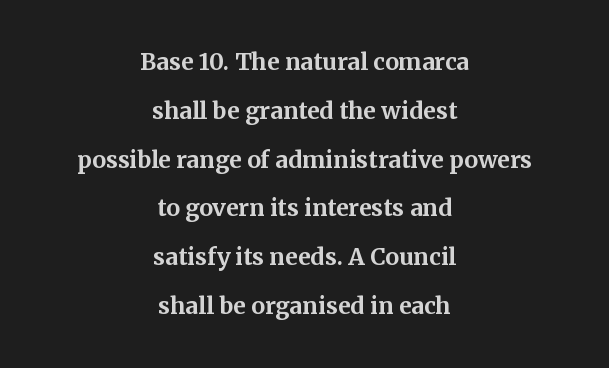
The image shows 23 px bold type, upright; set centered, loose line spacing (2.12x), normal letter spacing, not underlined.
